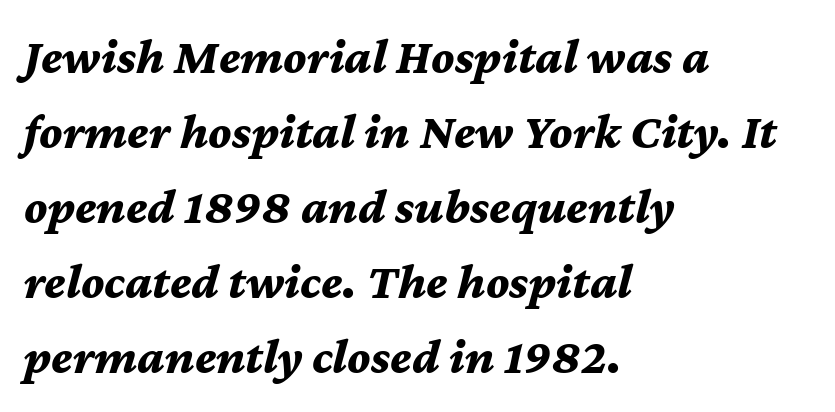
The image shows 50 px bold type, italic (leaning right); set left-aligned, normal line spacing (1.5x), normal letter spacing, not underlined; medium stroke contrast and a medium x-height.
